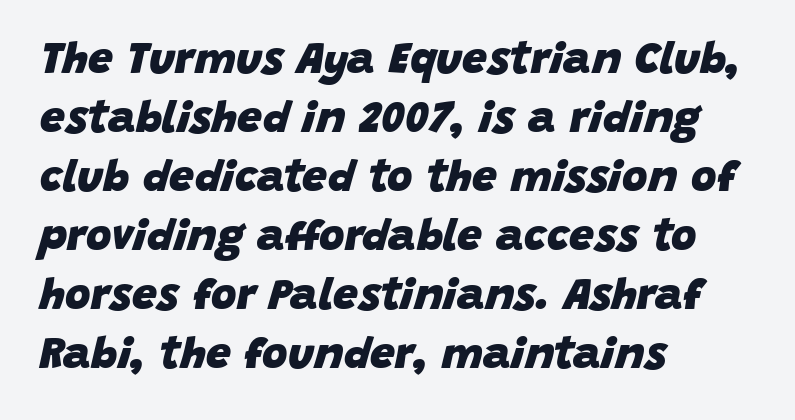
Default kerning and tracking; the words read as compact shapes. How would I describe the line gaps? Plain and ordinary. Varying glyph widths throughout — classic text-font behaviour. The gap between lines stays unmarked.
